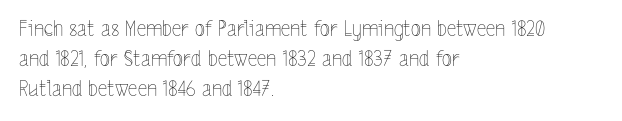
The image shows 21 px text type, upright; set left-aligned, normal line spacing (1.43x), normal letter spacing, not underlined.
